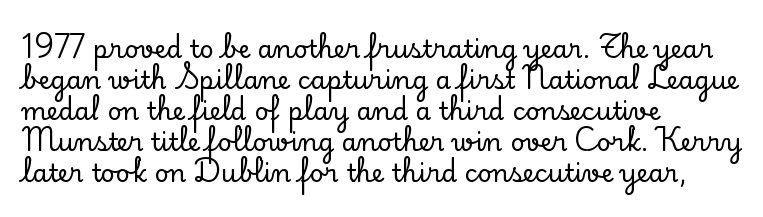
{"italic": "no", "underline": "no", "align": "left", "line_spacing_ratio": 1.24, "letter_spacing": "normal", "letter_spacing_em": 0.0, "glyph_px": 25}
